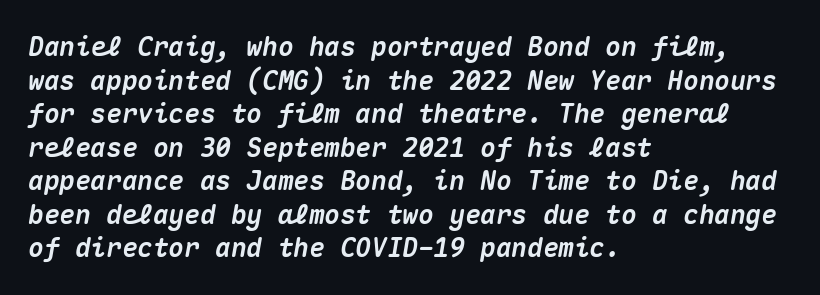
The text carries the slant typical of an italic or oblique font. Each line starts at the same left margin while the right side varies. Caption: bold face, heavy strokes. A bare baseline throughout the passage. Regarding leading, the lines here are spaced in the standard way.
